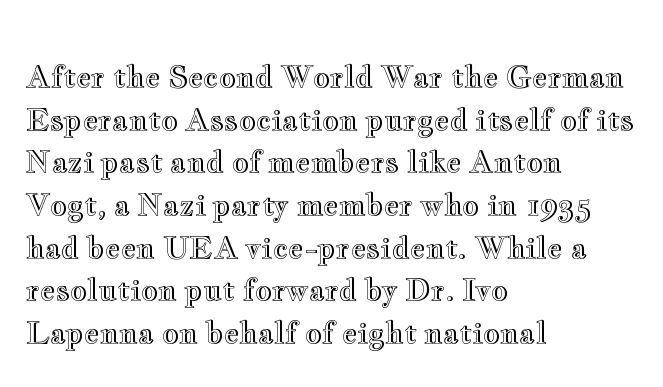
Nobody touched the tracking dial on this one. Has an underline been added? It has not. Evenly set lines give the paragraph a standard silhouette. Style check: upright. The paragraph shown leans on its left margin.
